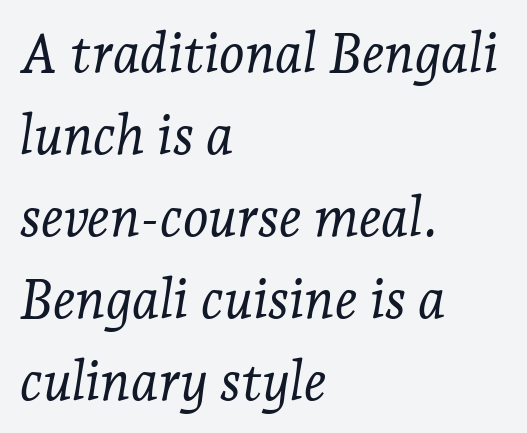
{"serif": "yes", "italic": "yes", "lean": "right", "slant_degrees": 7, "bold": "no", "weight": "light", "width": "normal", "stroke_contrast": "low", "x_height": "medium", "monospaced": "no", "underline": "no", "align": "left", "line_spacing": "normal", "line_spacing_ratio": 1.49, "letter_spacing": "normal", "letter_spacing_em": 0.0, "glyph_px": 55}
